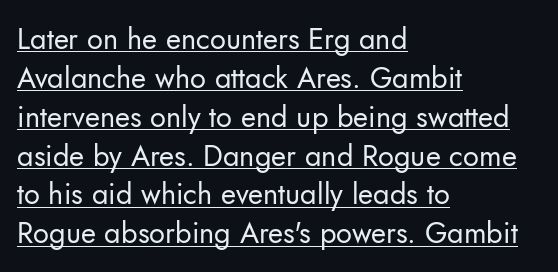
A normal amount of white space separates one row of letters from the next. Has an underline been added? It has. The face used here is proportionally spaced, like ordinary book or web type. Bold? No — there's no thickening of the strokes. Serifs: no, the terminals of the letterforms are clean.
